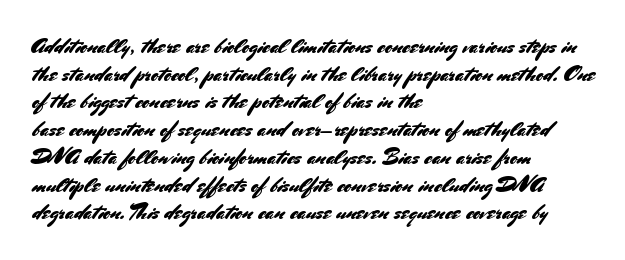
{"underline": "no", "align": "left", "line_spacing": "normal", "line_spacing_ratio": 1.26, "letter_spacing": "normal", "letter_spacing_em": 0.0, "glyph_px": 22}
